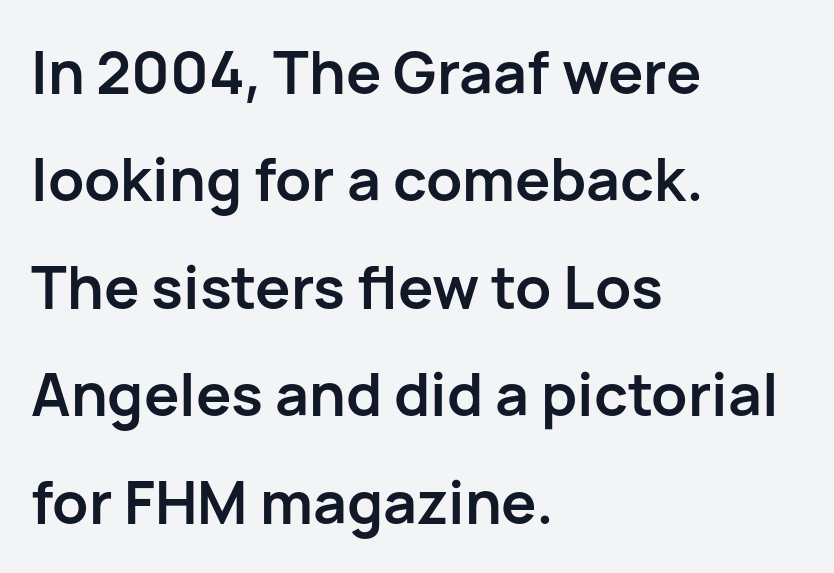
Q: Is the text bold? A: Yes.
Q: Is the text italic (slanted)? A: No, it is upright.
Q: Is the typeface a serif or a sans-serif typeface? A: Sans-serif.
Q: Is the text underlined? A: No.
Q: How is the paragraph aligned? A: Left-aligned.
Q: Is the spacing between letters normal or unusually wide? A: Normal.
Q: Width (condensed, normal, or wide)? A: Normal.
Q: Stroke contrast? A: Low.
Q: x-height? A: Medium.
Q: Monospaced? A: No.
